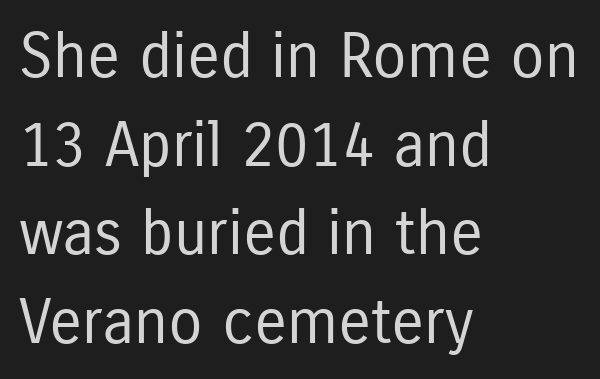
{"serif": "no", "italic": "no", "bold": "no", "weight": "regular", "width": "condensed", "stroke_contrast": "low", "x_height": "medium", "monospaced": "no", "underline": "no", "align": "left", "line_spacing": "normal", "line_spacing_ratio": 1.43, "letter_spacing": "normal", "letter_spacing_em": 0.0, "glyph_px": 62}
